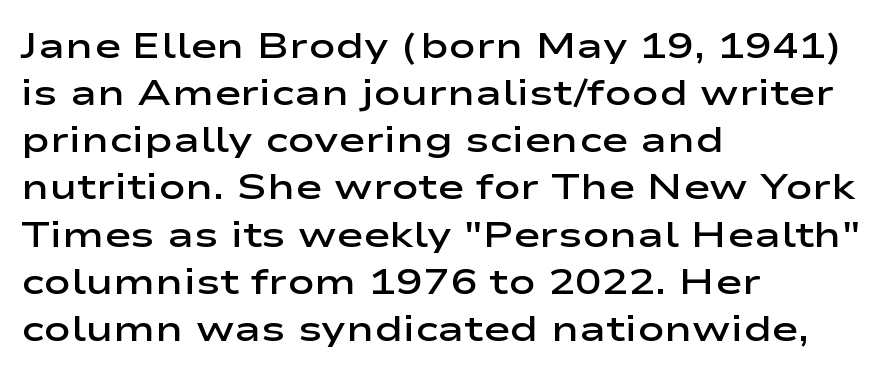
Leftover space on each line is placed entirely after the last word. Here the glyphs are tracked normally, forming tight word shapes. This sample has the flowing, uneven cadence of proportional lettering. A fair bit of extra ink — the face is semibold, not bold. The rendering shows plain stroke endings on the letterforms — a sans-serif design.
